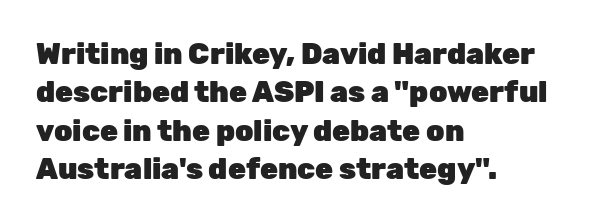
Q: Is the text bold? A: Yes.
Q: Is the text italic (slanted)? A: No, it is upright.
Q: Is the typeface a serif or a sans-serif typeface? A: Sans-serif.
Q: Is the text underlined? A: No.
Q: How is the paragraph aligned? A: Left-aligned.
Q: Is the spacing between letters normal or unusually wide? A: Normal.
Q: Is the spacing between lines tight, normal or loose? A: Normal.
Q: Width (condensed, normal, or wide)? A: Normal.
Q: Stroke contrast? A: Low.
Q: x-height? A: Medium.
Q: Monospaced? A: No.
